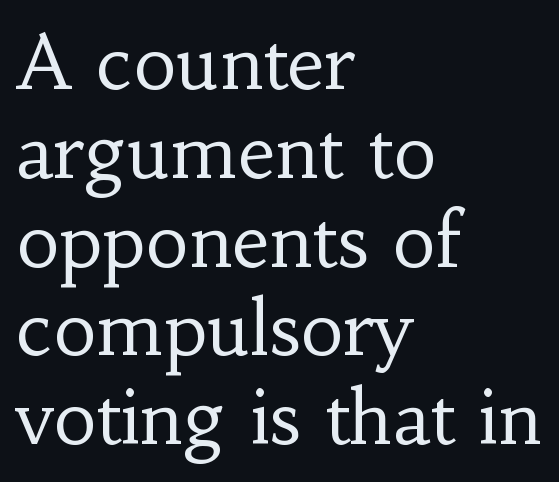
To sum up the face: it has serifs. The axis of the letterforms is exactly vertical. Each word holds together tightly as a unit, with standard inter-letter gaps. Type without underlining. Weight: regular or lighter.
